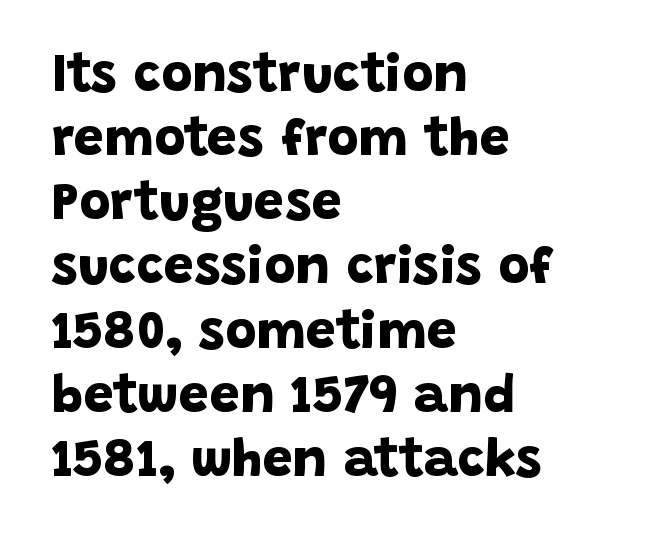
Q: Is the text bold? A: Yes.
Q: Is the typeface a serif or a sans-serif typeface? A: Sans-serif.
Q: Is the text underlined? A: No.
Q: How is the paragraph aligned? A: Left-aligned.
Q: Is the spacing between letters normal or unusually wide? A: Normal.
Q: Width (condensed, normal, or wide)? A: Normal.
Q: Stroke contrast? A: Low.
Q: x-height? A: Large.
Q: Monospaced? A: No.
